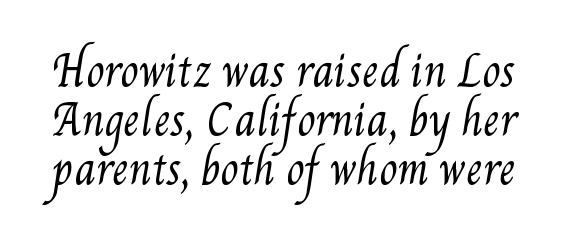
The image shows 41 px regular-weight, condensed type; set line spacing 1.19x, normal letter spacing, not underlined; medium stroke contrast and a small x-height.
